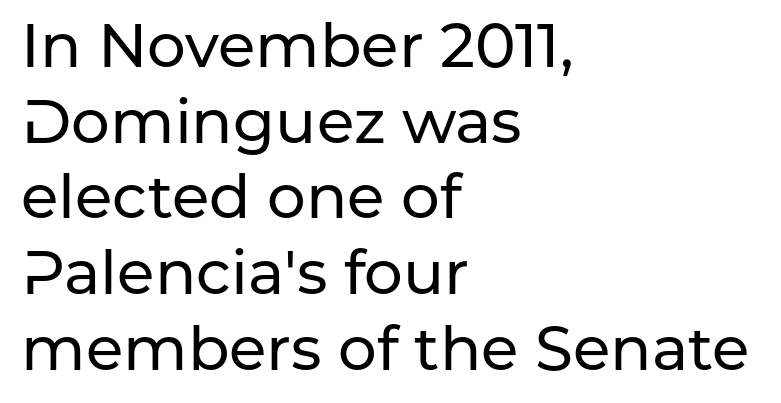
The image shows 61 px sans-serif type, upright; set left-aligned, line spacing 1.24x, normal letter spacing, not underlined; low stroke contrast and a medium x-height.
